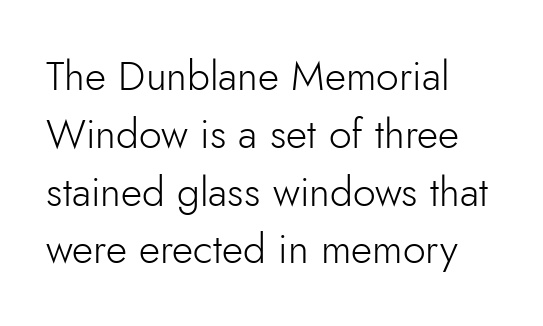
The image shows 41 px light sans-serif type, upright; set left-aligned, normal line spacing (1.41x), normal letter spacing, not underlined; low stroke contrast and a small x-height.
